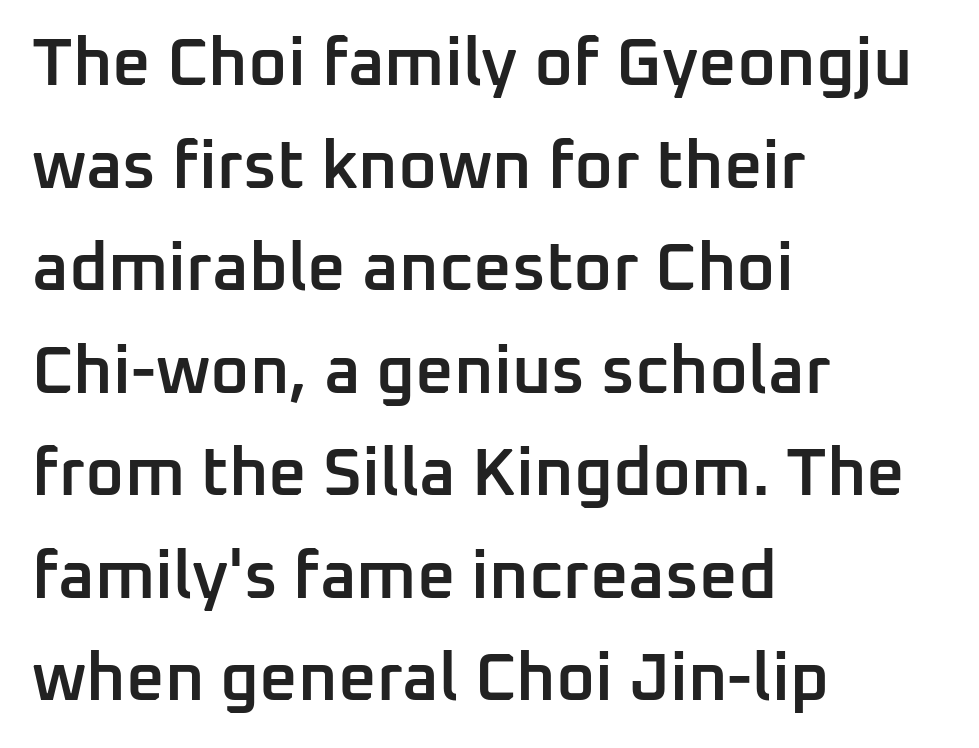
A classic flush-left, rag-right setting is used for this passage. This sample uses plain, unmodified letter spacing. Characters remain perfectly vertical along every line. The passage shown is semibold, sitting just below true bold.
